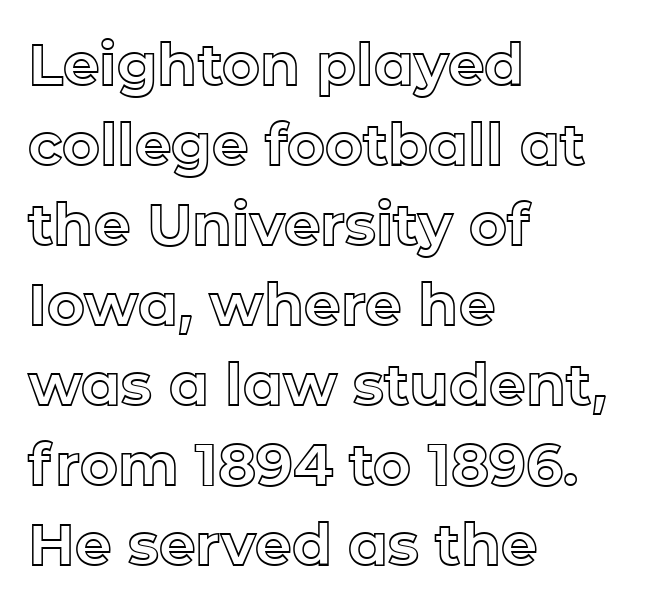
The image shows 58 px text type, upright; set left-aligned, normal line spacing (1.38x), normal letter spacing, not underlined; a medium x-height.
